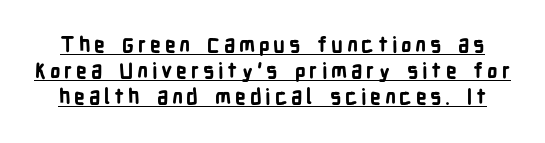
The image shows 21 px bold type, upright; set line spacing 1.24x, underlined.
